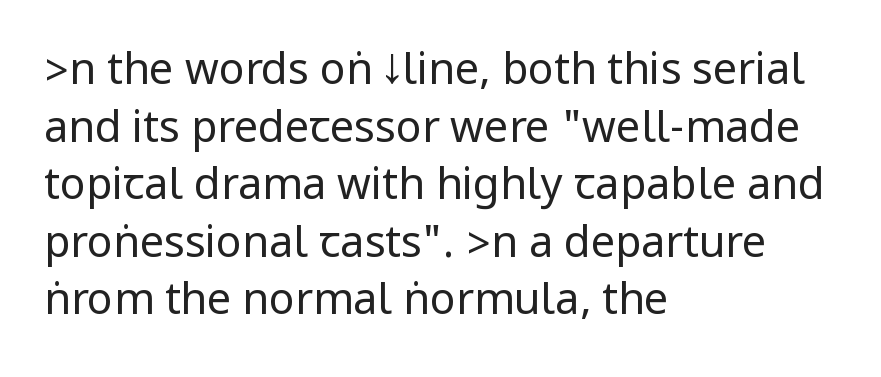
Q: Is the text bold? A: No.
Q: Is the text italic (slanted)? A: No, it is upright.
Q: Is the typeface a serif or a sans-serif typeface? A: Sans-serif.
Q: Is the text underlined? A: No.
Q: How is the paragraph aligned? A: Left-aligned.
Q: Is the spacing between letters normal or unusually wide? A: Normal.
Q: Is the spacing between lines tight, normal or loose? A: Normal.
Q: Width (condensed, normal, or wide)? A: Condensed.
Q: Stroke contrast? A: Low.
